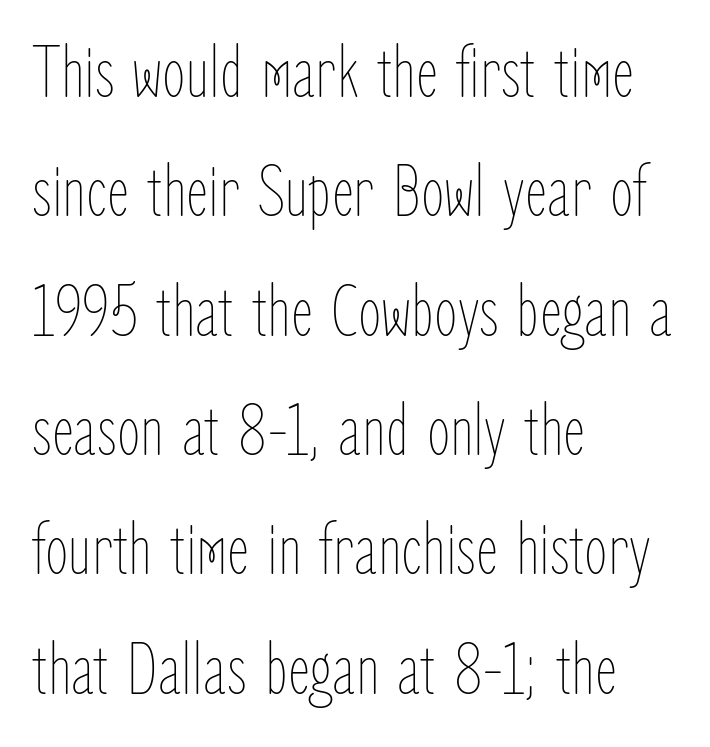
{"italic": "no", "bold": "no", "weight": "thin", "width": "condensed", "stroke_contrast": "low", "x_height": "medium", "monospaced": "no", "underline": "no", "align": "left", "line_spacing": "normal", "line_spacing_ratio": 1.57, "letter_spacing": "normal", "letter_spacing_em": 0.0, "glyph_px": 76}
